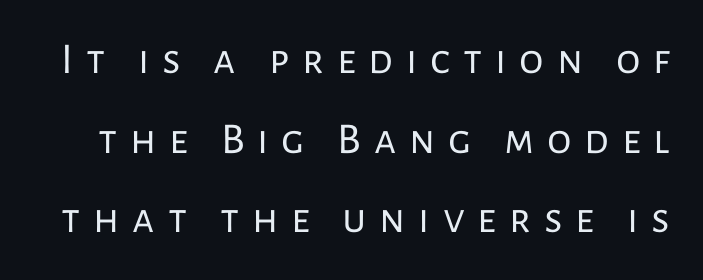
These lines are rendered in a variable-pitch font. Check where the strokes stop: nothing finishes them off — pure sans. The letterforms stand isolated, each surrounded by extra space. The passage shown is not bold in any degree.
